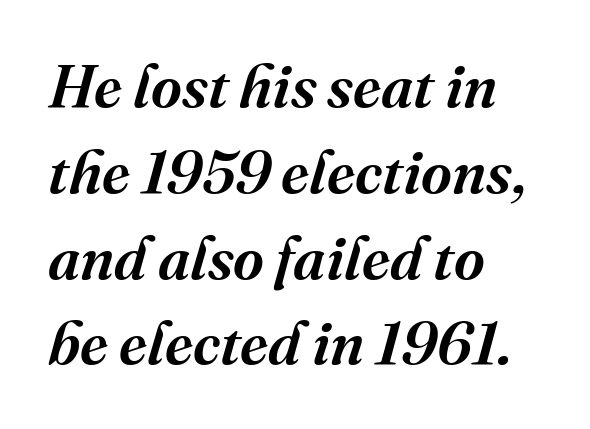
The image shows 60 px semibold serif type, italic (leaning right); set left-aligned, normal line spacing (1.43x), normal letter spacing, not underlined; medium stroke contrast and a medium x-height.
